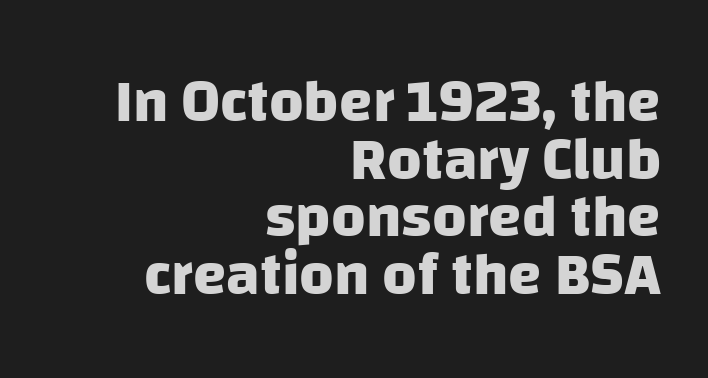
{"serif": "no", "bold": "yes", "weight": "heavy", "width": "normal", "stroke_contrast": "low", "x_height": "large", "monospaced": "no", "underline": "no", "align": "right", "line_spacing": "tight", "line_spacing_ratio": 0.96, "letter_spacing": "normal", "letter_spacing_em": 0.0, "glyph_px": 60}
